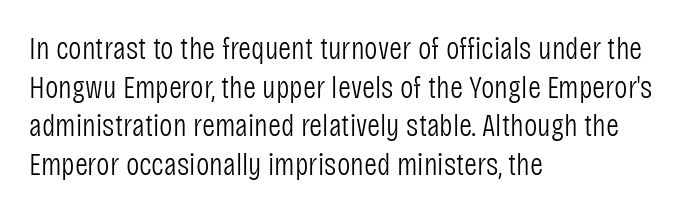
The image shows 32 px light, condensed sans-serif type, upright; set left-aligned, line spacing 1.21x, normal letter spacing, not underlined; low stroke contrast and a large x-height.
